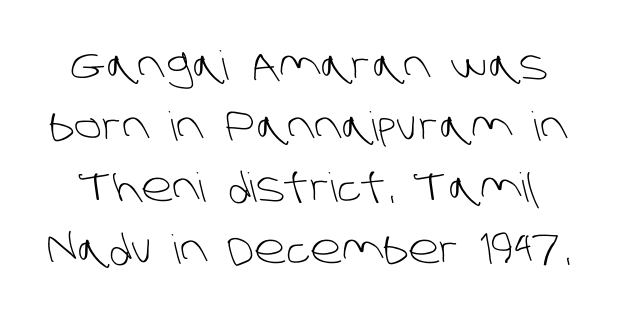
Stems here are at most as thick as an everyday book face. Nope, no serifs anywhere on these letters. Underlining? Definitely not there. Regular leading.
